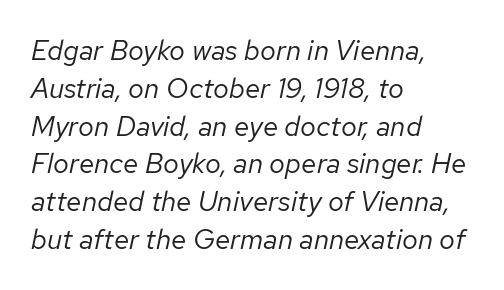
{"italic": "yes", "lean": "right", "slant_degrees": 12, "bold": "no", "weight": "regular", "width": "normal", "stroke_contrast": "low", "x_height": "medium", "monospaced": "no", "underline": "no", "align": "left", "line_spacing": "normal", "line_spacing_ratio": 1.35, "letter_spacing": "normal", "letter_spacing_em": 0.0, "glyph_px": 28}
